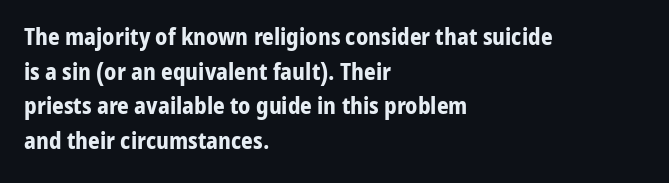
{"italic": "no", "bold": "yes", "underline": "no", "align": "left", "line_spacing": "normal", "line_spacing_ratio": 1.51, "letter_spacing": "normal", "letter_spacing_em": 0.0, "glyph_px": 23}
